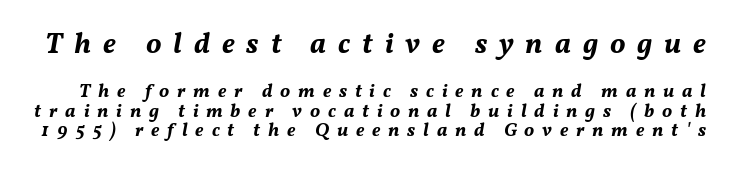
Q: Is the text bold? A: Yes.
Q: Is the text italic (slanted)? A: Yes, it leans right by about 11 degrees.
Q: Is the text underlined? A: No.
Q: Is the spacing between letters normal or unusually wide? A: Unusually wide.
Q: Is the spacing between lines tight, normal or loose? A: Tight.
Q: Which block of text is set in a larger size, the first (top) or the second (bottom)? A: The first (top) one.
Q: Width (condensed, normal, or wide)? A: Normal.
Q: Stroke contrast? A: Medium.
Q: x-height? A: Medium.
Q: Monospaced? A: No.
